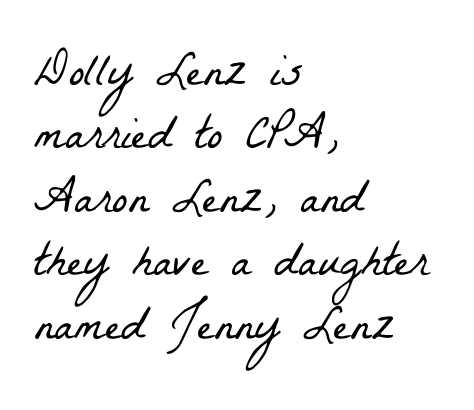
The gap between lines stays unmarked. Each letter keeps its own natural width here, so spacing adapts to shape. The gaps between neighbouring characters are ordinary and unremarkable. The passage shown is not bold in any degree.
